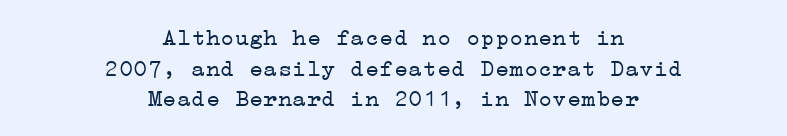
Q: Is the text bold? A: No.
Q: Is the text italic (slanted)? A: No, it is upright.
Q: Is the text underlined? A: No.
Q: How is the paragraph aligned? A: Centered.
Q: Is the spacing between letters normal or unusually wide? A: Normal.
Q: Is the spacing between lines tight, normal or loose? A: Normal.
